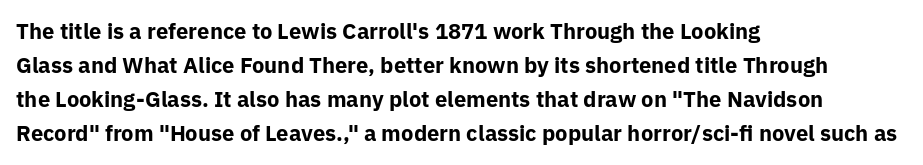
The image shows 22 px bold type, upright; set left-aligned, normal line spacing (1.55x), normal letter spacing, not underlined.
